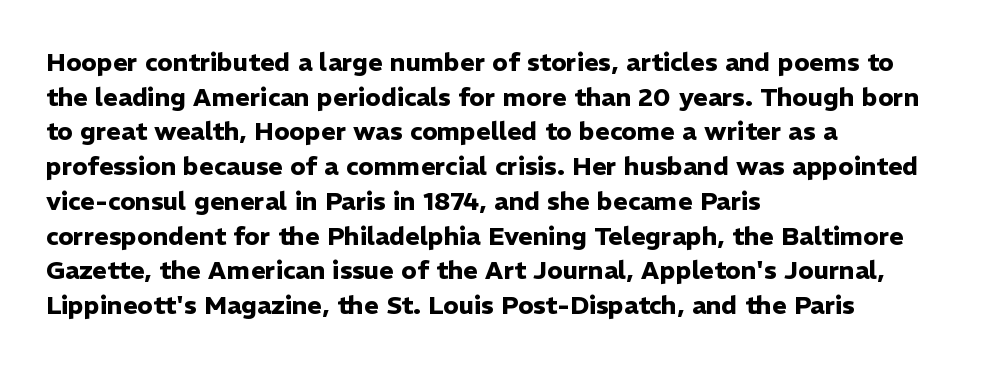
{"italic": "no", "bold": "yes", "underline": "no", "align": "left", "line_spacing": "normal", "line_spacing_ratio": 1.39, "letter_spacing": "normal", "letter_spacing_em": 0.0, "glyph_px": 25}
